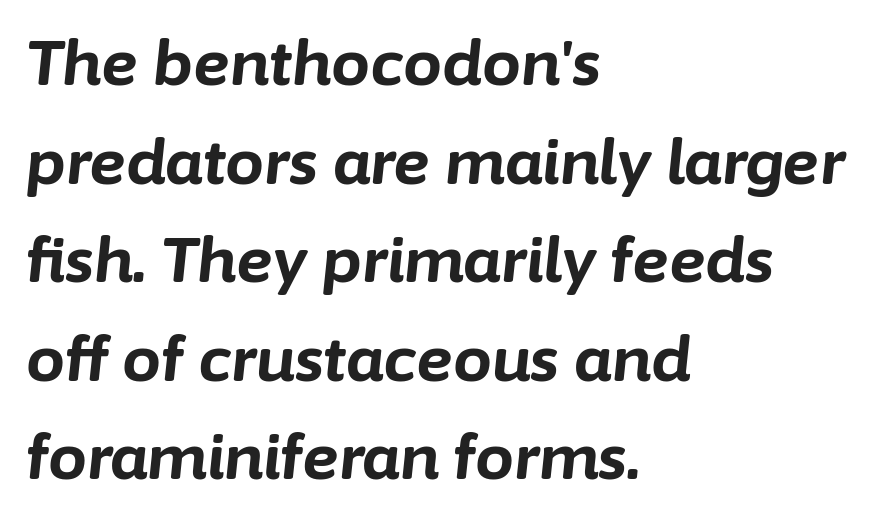
Nobody drew a line under any word here. Spacing between characters is what you'd get straight out of the box. The typesetting leans heavy: a genuine bold. Casual observation: everything's shoved over to the left. Spacing verdict: proportional, widths tailored to each character.
